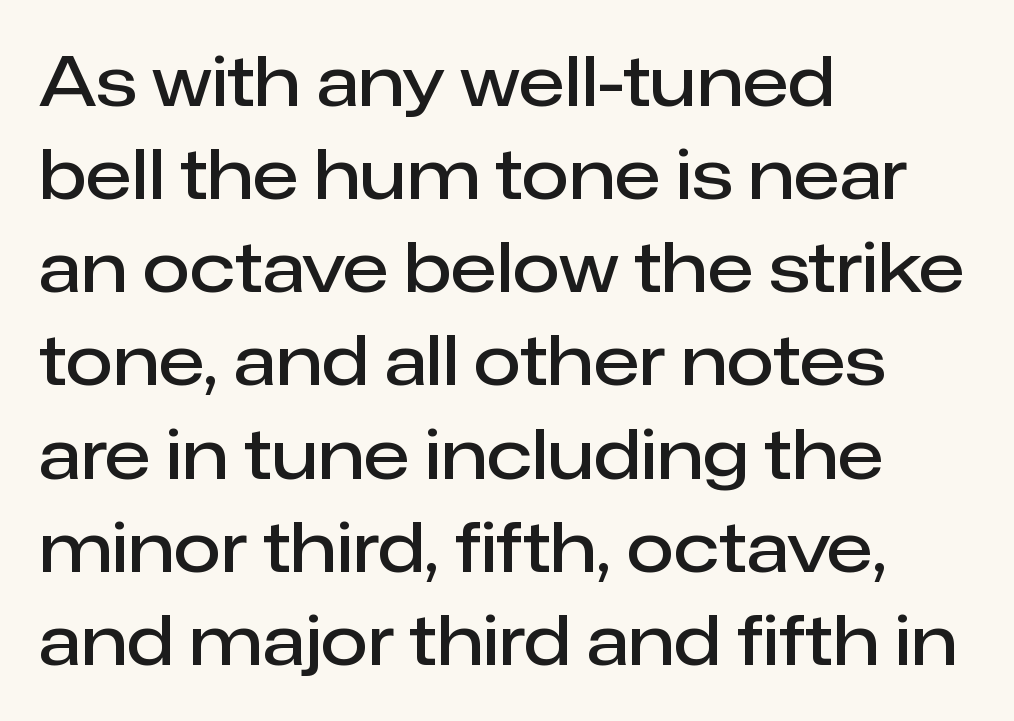
The image shows 69 px semibold sans-serif type, upright; set left-aligned, normal line spacing (1.35x), normal letter spacing, not underlined; low stroke contrast and a medium x-height.
